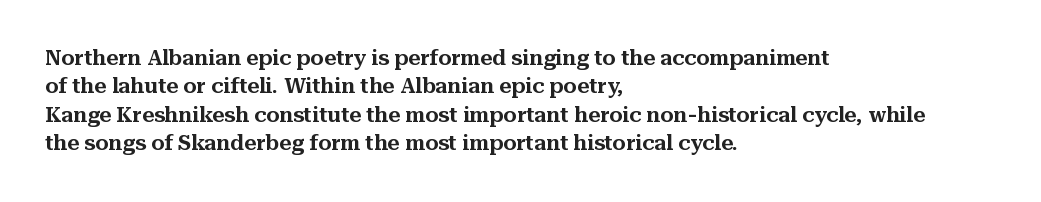
{"italic": "no", "underline": "no", "align": "left", "line_spacing": "normal", "line_spacing_ratio": 1.35, "letter_spacing": "normal", "letter_spacing_em": 0.0, "glyph_px": 21}
